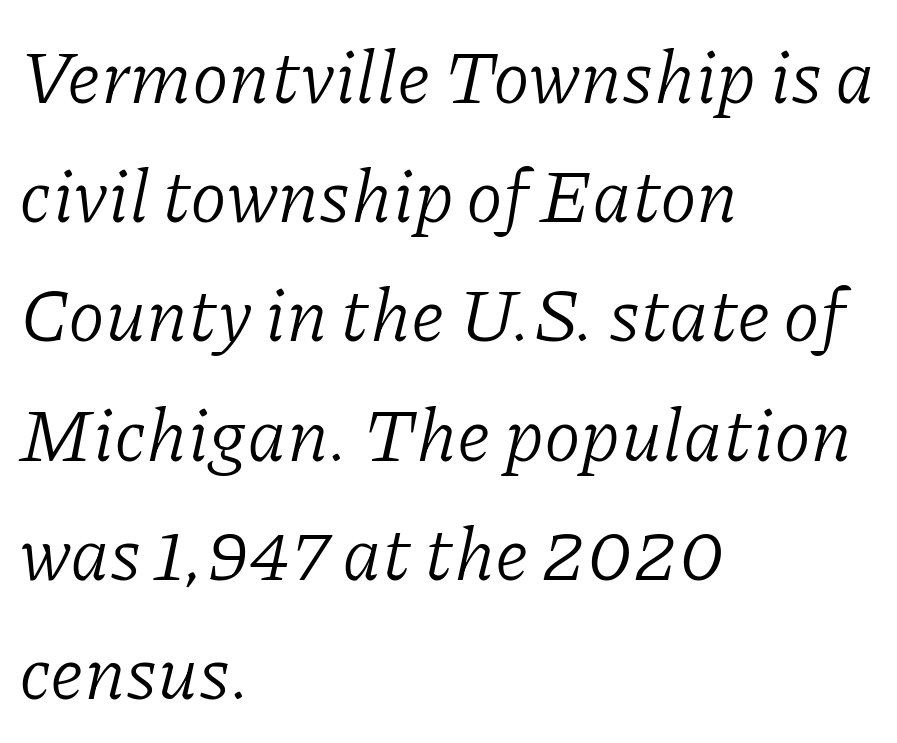
Q: Is the text bold? A: No.
Q: Is the text italic (slanted)? A: Yes, it leans right by about 11 degrees.
Q: Is the typeface a serif or a sans-serif typeface? A: Serif.
Q: Is the text underlined? A: No.
Q: How is the paragraph aligned? A: Left-aligned.
Q: Is the spacing between letters normal or unusually wide? A: Normal.
Q: Is the spacing between lines tight, normal or loose? A: Normal.
Q: Width (condensed, normal, or wide)? A: Normal.
Q: Stroke contrast? A: Low.
Q: x-height? A: Medium.
Q: Monospaced? A: No.
